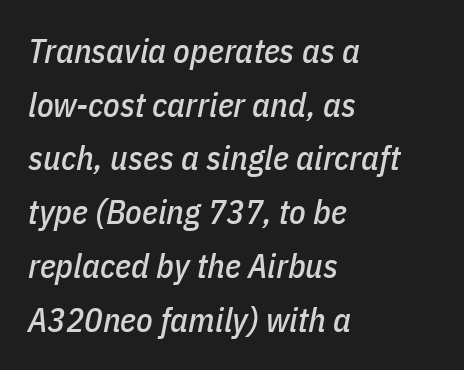
Q: Is the text italic (slanted)? A: Yes, it leans right by about 11 degrees.
Q: Is the text underlined? A: No.
Q: How is the paragraph aligned? A: Left-aligned.
Q: Is the spacing between letters normal or unusually wide? A: Normal.
Q: Is the spacing between lines tight, normal or loose? A: Normal.
Q: Width (condensed, normal, or wide)? A: Condensed.
Q: Stroke contrast? A: Low.
Q: x-height? A: Medium.
Q: Monospaced? A: No.
